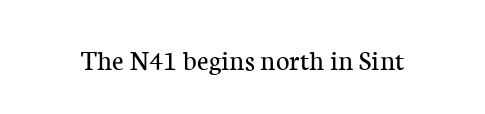
{"serif": "yes", "italic": "no", "bold": "no", "weight": "regular", "width": "normal", "stroke_contrast": "low", "x_height": "medium", "monospaced": "no", "underline": "no", "letter_spacing": "normal", "letter_spacing_em": 0.0, "glyph_px": 29}
